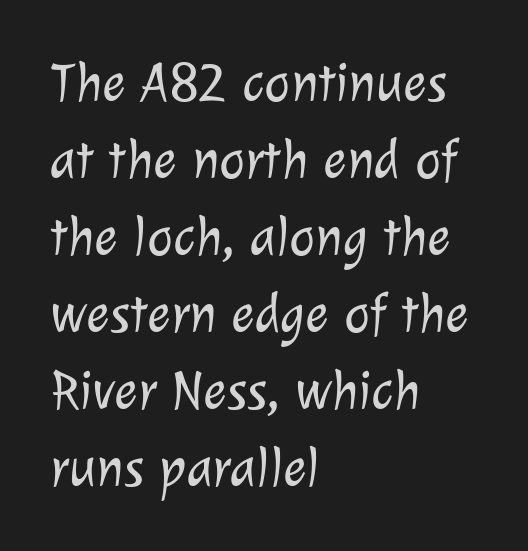
The image shows 55 px light sans-serif type; set left-aligned, normal line spacing (1.4x), normal letter spacing, not underlined; low stroke contrast and a medium x-height.
